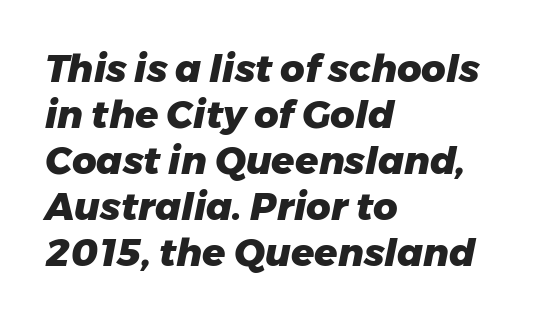
Q: Is the text bold? A: Yes.
Q: Is the text italic (slanted)? A: Yes, it leans right by about 11 degrees.
Q: Is the text underlined? A: No.
Q: How is the paragraph aligned? A: Left-aligned.
Q: Is the spacing between letters normal or unusually wide? A: Normal.
Q: Width (condensed, normal, or wide)? A: Normal.
Q: Stroke contrast? A: Low.
Q: x-height? A: Medium.
Q: Monospaced? A: No.
